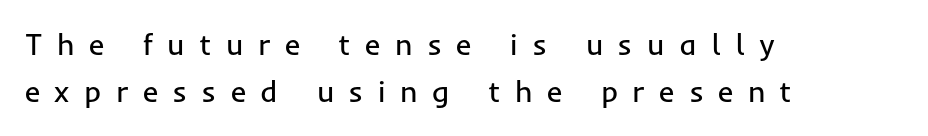
{"serif": "no", "italic": "no", "bold": "no", "weight": "regular", "width": "normal", "stroke_contrast": "low", "x_height": "medium", "monospaced": "no", "underline": "no", "align": "left", "line_spacing": "normal", "line_spacing_ratio": 1.57, "letter_spacing": "wide", "letter_spacing_em": 0.48, "glyph_px": 30}
